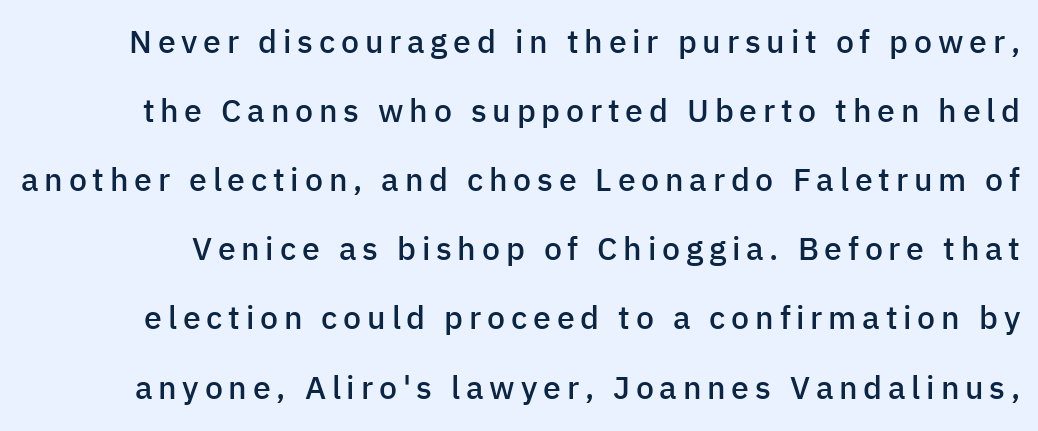
Q: Is the text bold? A: Semi-bold.
Q: Is the text italic (slanted)? A: No, it is upright.
Q: Is the typeface a serif or a sans-serif typeface? A: Sans-serif.
Q: Is the text underlined? A: No.
Q: Is the spacing between lines tight, normal or loose? A: Loose.
Q: Width (condensed, normal, or wide)? A: Normal.
Q: Stroke contrast? A: Low.
Q: x-height? A: Medium.
Q: Monospaced? A: No.
